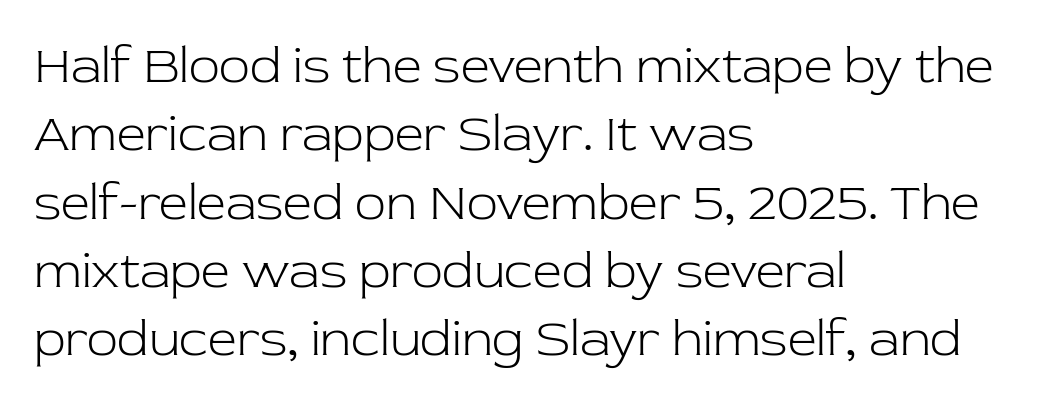
Q: Is the text bold? A: No.
Q: Is the text italic (slanted)? A: No, it is upright.
Q: Is the typeface a serif or a sans-serif typeface? A: Serif.
Q: Is the text underlined? A: No.
Q: How is the paragraph aligned? A: Left-aligned.
Q: Is the spacing between letters normal or unusually wide? A: Normal.
Q: Is the spacing between lines tight, normal or loose? A: Normal.
Q: Width (condensed, normal, or wide)? A: Normal.
Q: Stroke contrast? A: Low.
Q: x-height? A: Medium.
Q: Monospaced? A: No.
